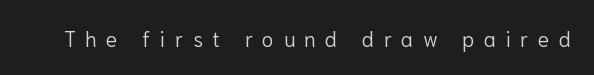
Q: Is the text bold? A: No.
Q: Is the text italic (slanted)? A: No, it is upright.
Q: Is the text underlined? A: No.
Q: Is the spacing between letters normal or unusually wide? A: Unusually wide.
